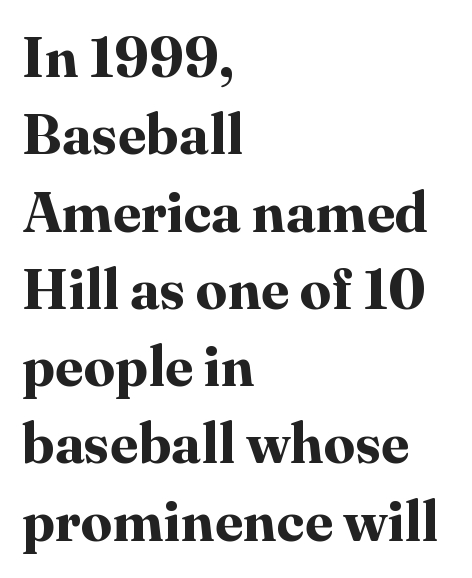
Q: Is the text bold? A: Yes.
Q: Is the text italic (slanted)? A: No, it is upright.
Q: Is the typeface a serif or a sans-serif typeface? A: Serif.
Q: Is the text underlined? A: No.
Q: How is the paragraph aligned? A: Left-aligned.
Q: Is the spacing between letters normal or unusually wide? A: Normal.
Q: Is the spacing between lines tight, normal or loose? A: Normal.
Q: Width (condensed, normal, or wide)? A: Normal.
Q: Stroke contrast? A: High.
Q: x-height? A: Medium.
Q: Monospaced? A: No.
